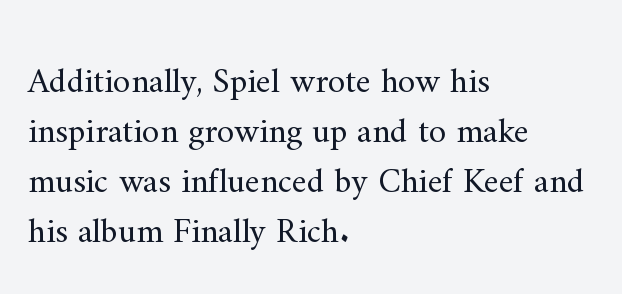
Underline: absent. The type family on display is of the serif kind. Inter-character spacing is left at the font's built-in metrics. Is this a fixed-width face? No — the glyphs have proportional, varying widths.
